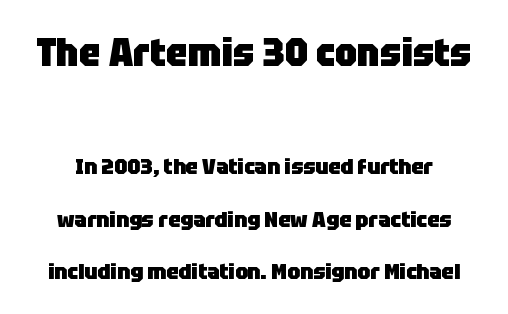
The image shows 39 px heavy sans-serif type, upright; set loose line spacing (2.4x), normal letter spacing, not underlined; the first (top) block is 1.77x larger; low stroke contrast and a large x-height.
